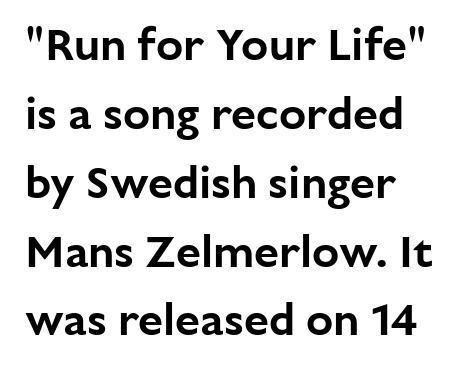
Q: Is the text italic (slanted)? A: No, it is upright.
Q: Is the typeface a serif or a sans-serif typeface? A: Sans-serif.
Q: Is the text underlined? A: No.
Q: How is the paragraph aligned? A: Left-aligned.
Q: Is the spacing between letters normal or unusually wide? A: Normal.
Q: Is the spacing between lines tight, normal or loose? A: Normal.
Q: Width (condensed, normal, or wide)? A: Normal.
Q: Stroke contrast? A: Low.
Q: x-height? A: Medium.
Q: Monospaced? A: No.
